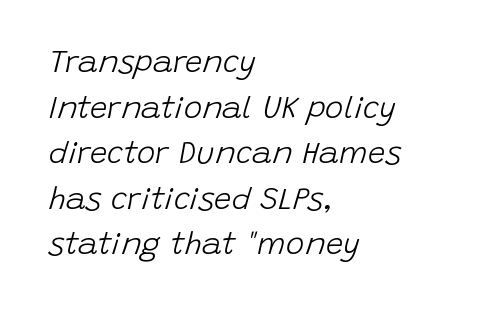
Q: Is the text bold? A: No.
Q: Is the text italic (slanted)? A: Yes, it leans right by about 15 degrees.
Q: Is the text underlined? A: No.
Q: How is the paragraph aligned? A: Left-aligned.
Q: Is the spacing between letters normal or unusually wide? A: Normal.
Q: Is the spacing between lines tight, normal or loose? A: Normal.
Q: Width (condensed, normal, or wide)? A: Normal.
Q: Stroke contrast? A: Low.
Q: x-height? A: Large.
Q: Monospaced? A: No.
